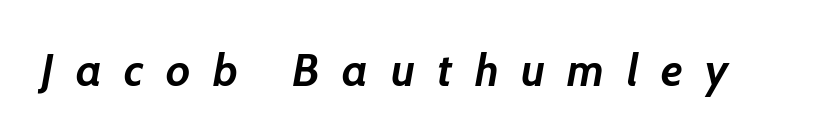
Every letter is thick-stroked: bold, no question. Display-style spreading of the glyphs; the letterfit is very open. Looks like regular typesetting: each glyph gets only the width it needs. Decoration check: the copy has no underline. Compared with ordinary roman type, these characters are visibly tilted.
